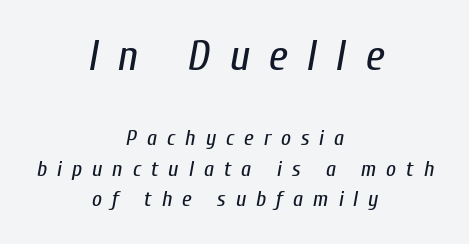
Is this a fixed-width face? No — the glyphs have proportional, varying widths. Words float on clear page, feet unadorned. Caption: expanded tracking, letters set apart. Heft: none added — not bold. Slant detected: the letters are inclined. The designer gave the opening block more size than the closing block.
